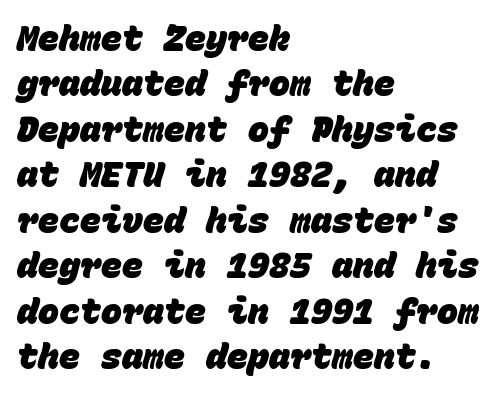
The image shows 35 px heavy sans-serif type, monospaced; set left-aligned, normal line spacing (1.3x), normal letter spacing, not underlined; low stroke contrast and a large x-height.
